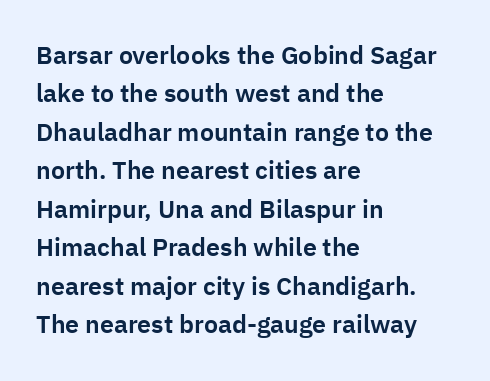
Q: Is the text italic (slanted)? A: No, it is upright.
Q: Is the text underlined? A: No.
Q: How is the paragraph aligned? A: Left-aligned.
Q: Is the spacing between letters normal or unusually wide? A: Normal.
Q: Is the spacing between lines tight, normal or loose? A: Normal.
